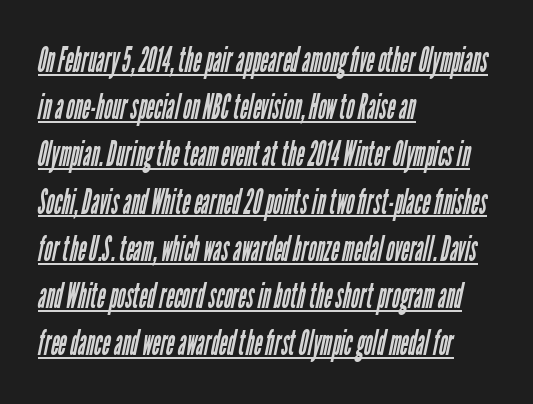
{"serif": "no", "bold": "no", "weight": "regular", "width": "condensed", "stroke_contrast": "low", "x_height": "medium", "monospaced": "no", "underline": "yes", "align": "left", "line_spacing": "normal", "line_spacing_ratio": 1.35, "letter_spacing": "normal", "letter_spacing_em": 0.0, "glyph_px": 35}
